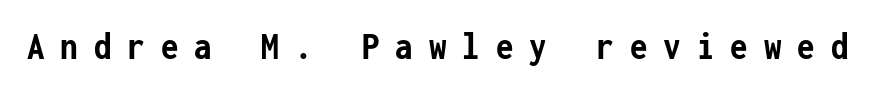
The image shows 40 px semibold, condensed sans-serif type, upright, monospaced; set unusually wide letter spacing (+0.4 em), not underlined; low stroke contrast and a medium x-height.
